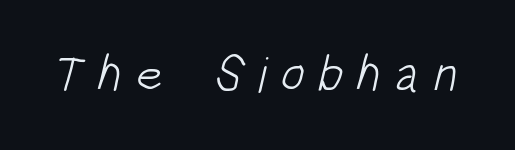
{"serif": "no", "bold": "no", "weight": "light", "width": "condensed", "stroke_contrast": "low", "x_height": "large", "monospaced": "no", "underline": "no", "letter_spacing": "wide", "letter_spacing_em": 0.28, "glyph_px": 50}
